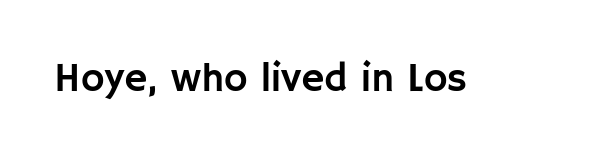
Q: Is the text italic (slanted)? A: No, it is upright.
Q: Is the typeface a serif or a sans-serif typeface? A: Sans-serif.
Q: Is the text underlined? A: No.
Q: Is the spacing between letters normal or unusually wide? A: Normal.
Q: Width (condensed, normal, or wide)? A: Normal.
Q: Stroke contrast? A: Low.
Q: x-height? A: Large.
Q: Monospaced? A: No.
